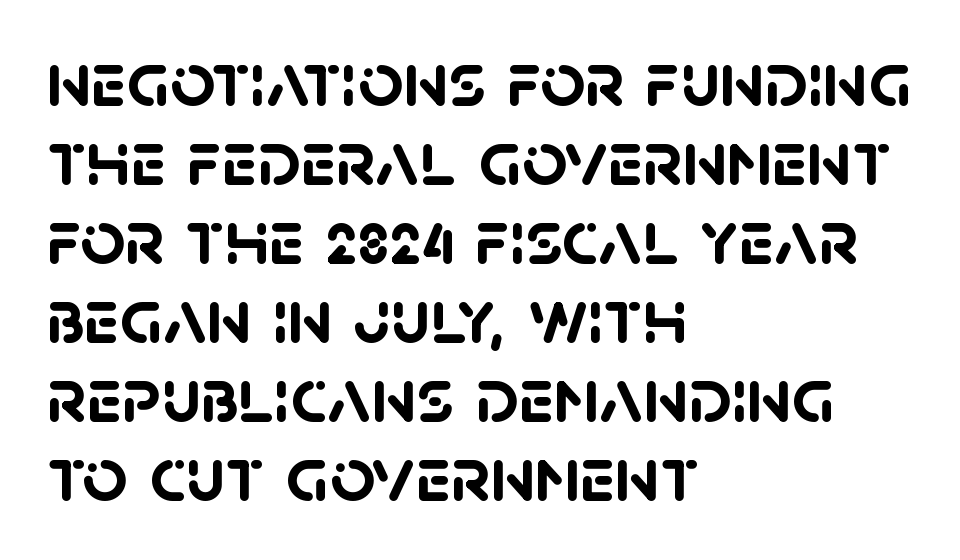
The image shows 79 px semibold sans-serif type; set left-aligned, tight line spacing (1.0x), normal letter spacing, not underlined; low stroke contrast and a large x-height.
